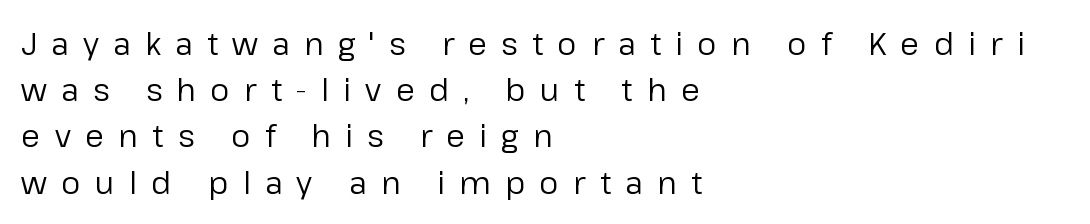
{"serif": "no", "italic": "no", "bold": "no", "weight": "regular", "width": "normal", "stroke_contrast": "low", "x_height": "medium", "monospaced": "no", "underline": "no", "align": "left", "line_spacing": "normal", "line_spacing_ratio": 1.49, "letter_spacing": "wide", "letter_spacing_em": 0.46, "glyph_px": 31}
